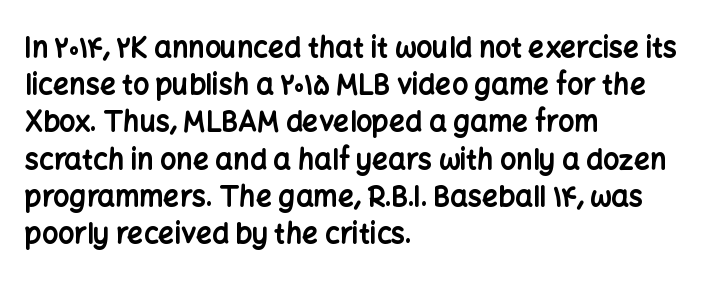
Q: Is the text bold? A: Yes.
Q: Is the text italic (slanted)? A: No, it is upright.
Q: Is the typeface a serif or a sans-serif typeface? A: Sans-serif.
Q: Is the text underlined? A: No.
Q: How is the paragraph aligned? A: Left-aligned.
Q: Is the spacing between letters normal or unusually wide? A: Normal.
Q: Is the spacing between lines tight, normal or loose? A: Normal.
Q: Width (condensed, normal, or wide)? A: Normal.
Q: Stroke contrast? A: Low.
Q: x-height? A: Medium.
Q: Monospaced? A: No.
